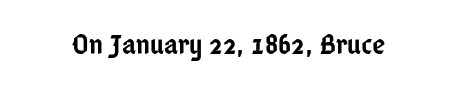
Q: Is the text bold? A: Semi-bold.
Q: Is the text italic (slanted)? A: No, it is upright.
Q: Is the typeface a serif or a sans-serif typeface? A: Sans-serif.
Q: Is the text underlined? A: No.
Q: Is the spacing between letters normal or unusually wide? A: Normal.
Q: Width (condensed, normal, or wide)? A: Condensed.
Q: Stroke contrast? A: Low.
Q: x-height? A: Medium.
Q: Monospaced? A: No.
